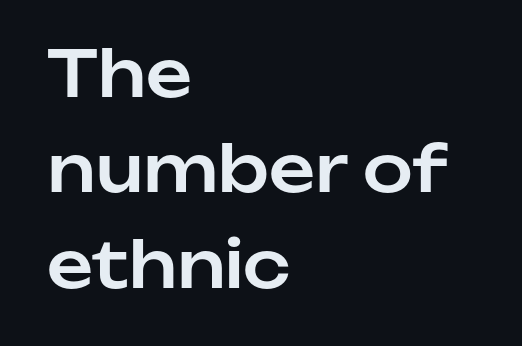
Q: Is the text italic (slanted)? A: No, it is upright.
Q: Is the typeface a serif or a sans-serif typeface? A: Sans-serif.
Q: Is the text underlined? A: No.
Q: How is the paragraph aligned? A: Left-aligned.
Q: Is the spacing between letters normal or unusually wide? A: Normal.
Q: Is the spacing between lines tight, normal or loose? A: Normal.
Q: Width (condensed, normal, or wide)? A: Normal.
Q: Stroke contrast? A: Low.
Q: x-height? A: Medium.
Q: Monospaced? A: No.
